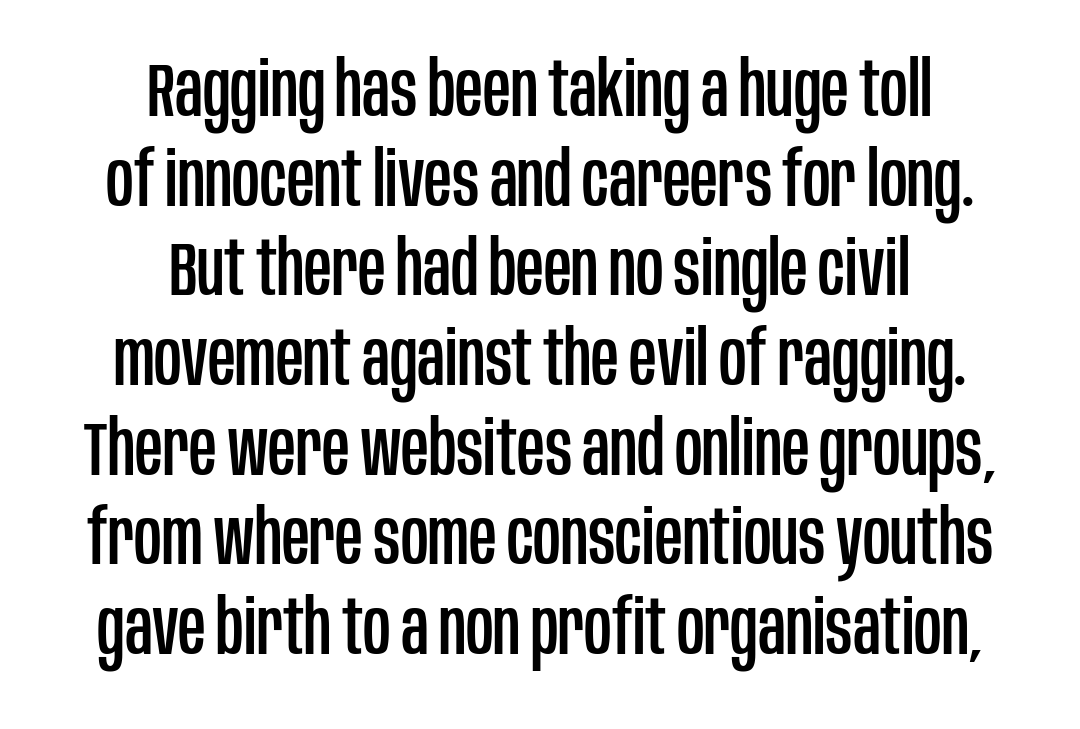
{"serif": "no", "italic": "no", "width": "condensed", "stroke_contrast": "low", "x_height": "large", "monospaced": "no", "underline": "no", "align": "center", "line_spacing_ratio": 1.18, "letter_spacing": "normal", "letter_spacing_em": 0.0, "glyph_px": 76}
